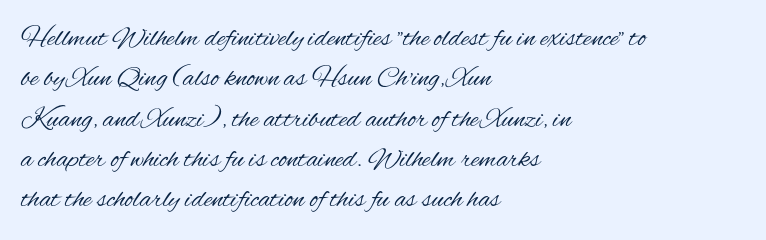
You could not count columns in this text — the font is proportionally spaced. Is this a heavy cut? Hardly; it is regular or lighter. Line spacing here is normal. The lines in this sample share a left origin and differ only in where they stop.
